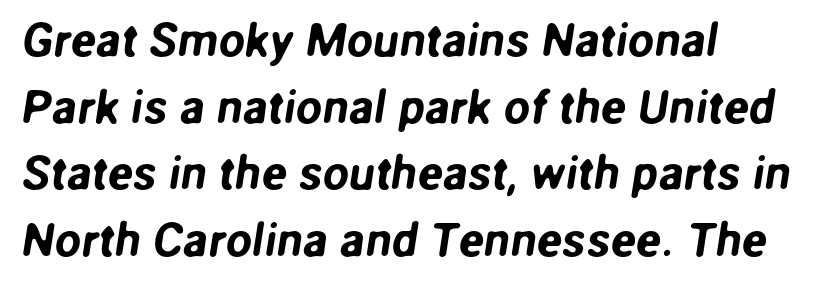
Nope, no serifs anywhere on these letters. Where is the straight margin? On the left. The space between consecutive lines is moderate. Honestly, the letter spacing is just normal — you wouldn't notice it.
